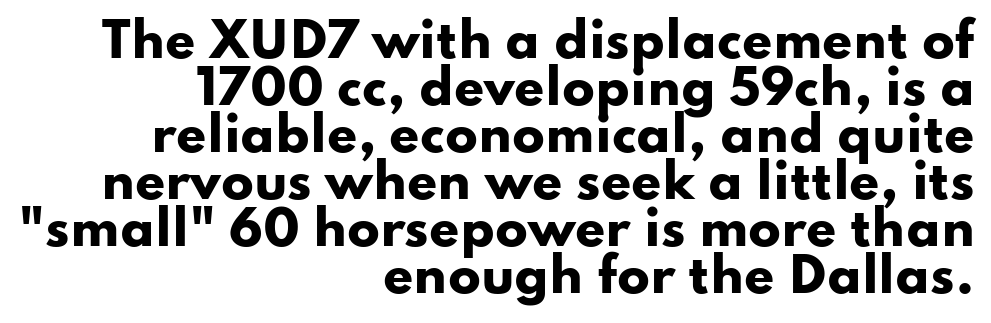
The image shows 48 px heavy, wide sans-serif type, upright; set right-aligned, tight line spacing (0.98x), normal letter spacing, not underlined; low stroke contrast and a small x-height.
